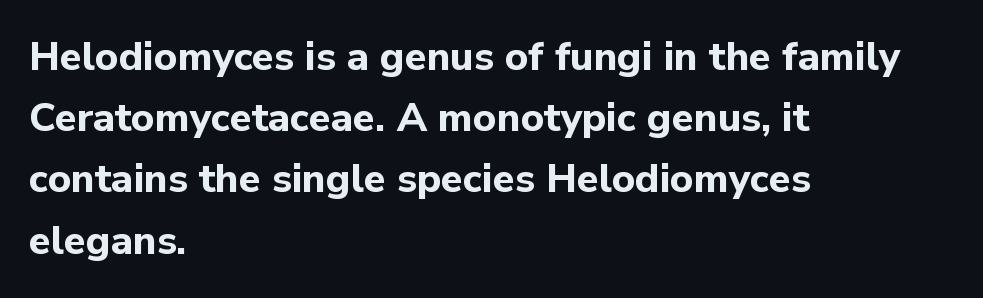
Q: Is the text bold? A: Yes.
Q: Is the text italic (slanted)? A: No, it is upright.
Q: Is the typeface a serif or a sans-serif typeface? A: Sans-serif.
Q: Is the text underlined? A: No.
Q: How is the paragraph aligned? A: Left-aligned.
Q: Is the spacing between letters normal or unusually wide? A: Normal.
Q: Is the spacing between lines tight, normal or loose? A: Normal.
Q: Width (condensed, normal, or wide)? A: Normal.
Q: Stroke contrast? A: Low.
Q: x-height? A: Medium.
Q: Monospaced? A: No.
